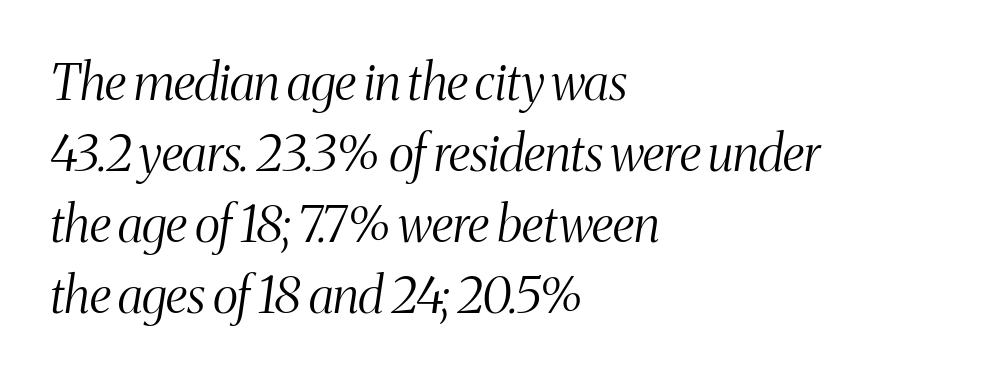
Q: Is the text bold? A: No.
Q: Is the text italic (slanted)? A: Yes, it leans right by about 8 degrees.
Q: Is the typeface a serif or a sans-serif typeface? A: Serif.
Q: Is the text underlined? A: No.
Q: How is the paragraph aligned? A: Left-aligned.
Q: Is the spacing between letters normal or unusually wide? A: Normal.
Q: Is the spacing between lines tight, normal or loose? A: Normal.
Q: Width (condensed, normal, or wide)? A: Condensed.
Q: Stroke contrast? A: Medium.
Q: x-height? A: Medium.
Q: Monospaced? A: No.
